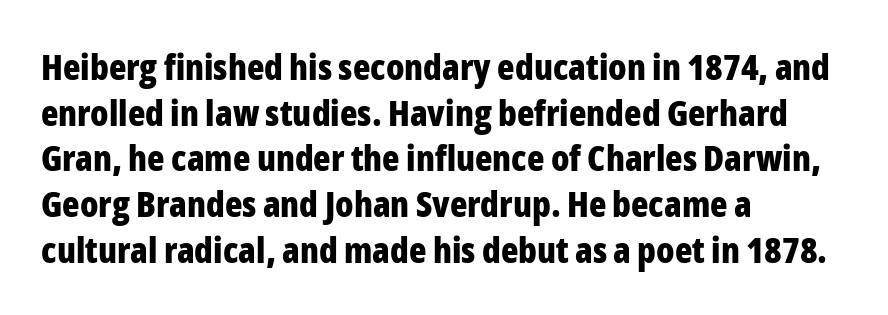
The image shows 36 px bold, condensed sans-serif type, upright; set left-aligned, normal line spacing (1.27x), normal letter spacing, not underlined; low stroke contrast and a medium x-height.
